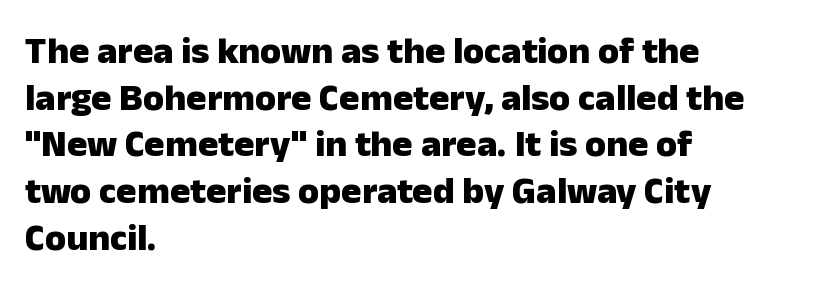
{"serif": "no", "italic": "no", "bold": "yes", "weight": "heavy", "width": "normal", "stroke_contrast": "low", "x_height": "medium", "monospaced": "no", "underline": "no", "align": "left", "line_spacing_ratio": 1.23, "letter_spacing": "normal", "letter_spacing_em": 0.0, "glyph_px": 38}
